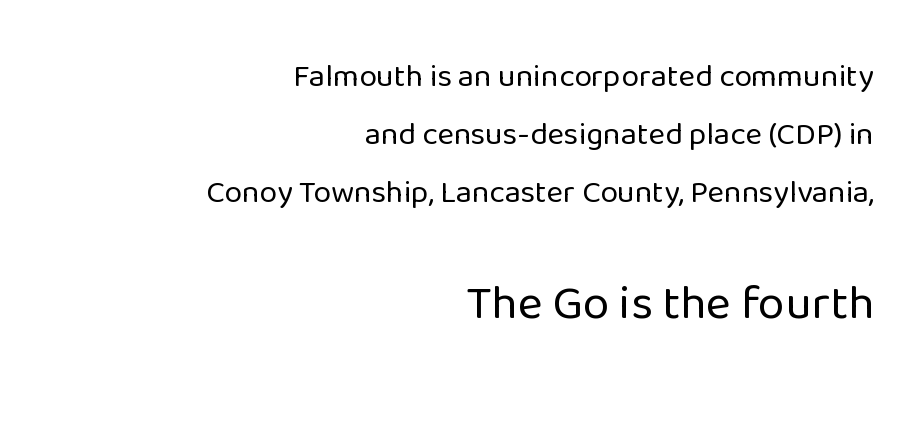
Q: Is the text bold? A: No.
Q: Is the text italic (slanted)? A: No, it is upright.
Q: Is the typeface a serif or a sans-serif typeface? A: Sans-serif.
Q: Is the text underlined? A: No.
Q: How is the paragraph aligned? A: Right-aligned.
Q: Is the spacing between letters normal or unusually wide? A: Normal.
Q: Which block of text is set in a larger size, the first (top) or the second (bottom)? A: The second (bottom) one.
Q: Width (condensed, normal, or wide)? A: Normal.
Q: Stroke contrast? A: Low.
Q: x-height? A: Medium.
Q: Monospaced? A: No.
